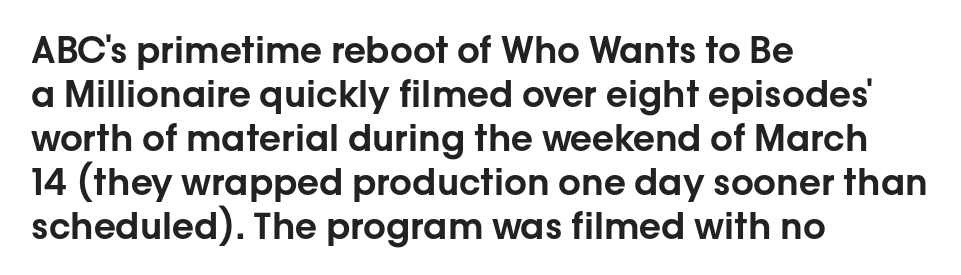
The image shows 36 px sans-serif type, upright; set left-aligned, line spacing 1.22x, normal letter spacing, not underlined; low stroke contrast and a medium x-height.
